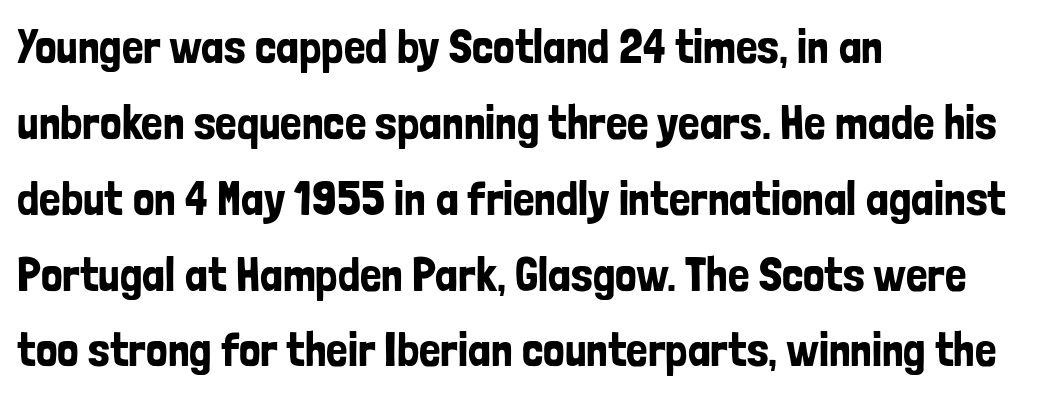
Check under the words: just untouched page. Letterform terminals end flat and unadorned throughout the passage. Tracking here is standard; glyphs follow each other at the usual distance. Characters remain perfectly vertical along every line. Line beginnings align vertically; line endings do not. Vertical spacing — default.
